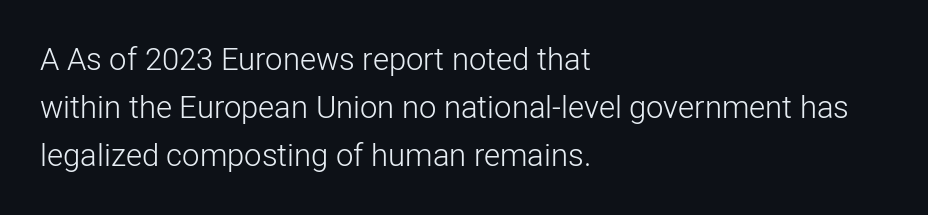
The image shows 31 px light sans-serif type, upright; set left-aligned, normal line spacing (1.55x), normal letter spacing, not underlined; low stroke contrast and a medium x-height.
